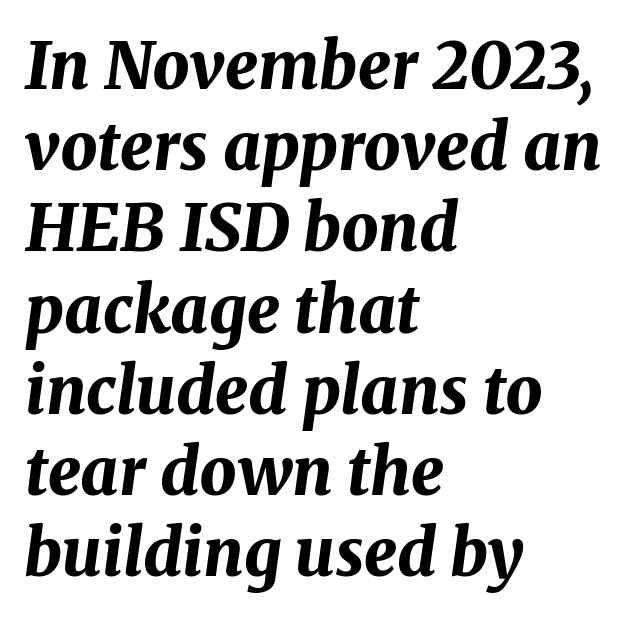
The image shows 65 px bold type, italic (leaning right); set left-aligned, normal line spacing (1.25x), normal letter spacing, not underlined; medium stroke contrast and a medium x-height.
